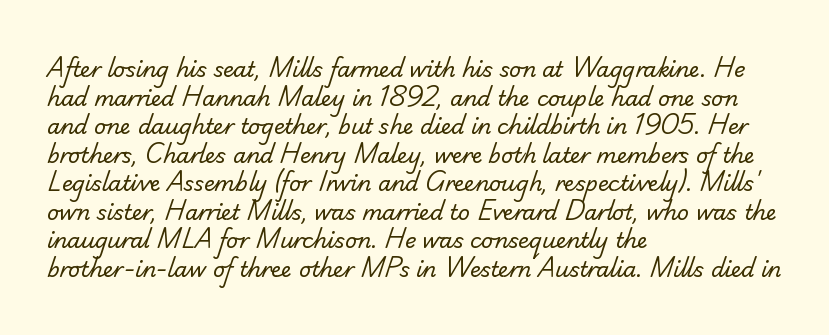
Q: Is the text bold? A: No.
Q: Is the text underlined? A: No.
Q: How is the paragraph aligned? A: Left-aligned.
Q: Is the spacing between letters normal or unusually wide? A: Normal.
Q: Is the spacing between lines tight, normal or loose? A: Normal.
